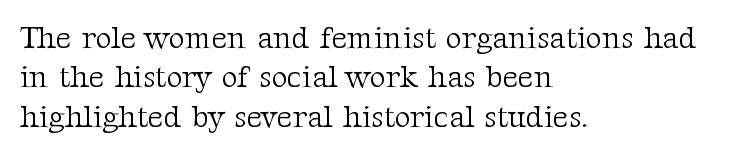
{"serif": "yes", "italic": "no", "bold": "no", "weight": "light", "width": "normal", "stroke_contrast": "medium", "x_height": "medium", "monospaced": "no", "underline": "no", "align": "left", "line_spacing": "normal", "line_spacing_ratio": 1.27, "letter_spacing": "normal", "letter_spacing_em": 0.0, "glyph_px": 31}
